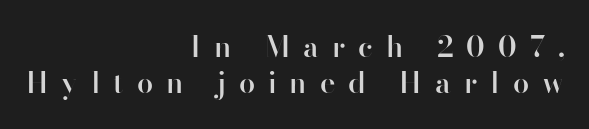
No feet cap the strokes, marking this as sans-serif type. Glyph-to-glyph distance is far greater than everyday printed text. Varying glyph widths throughout — classic text-font behaviour. Type without underlining. Every letter is mildly thick-stroked: semibold rather than bold. These lines are set flush right with a ragged left edge.
